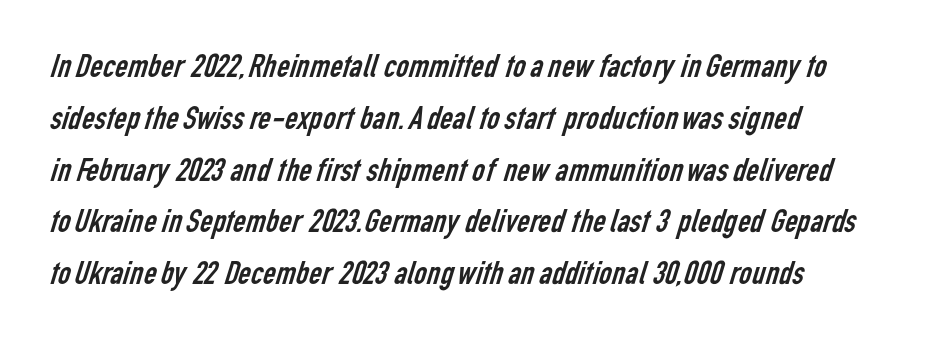
The image shows 35 px regular-weight, condensed sans-serif type; set normal line spacing (1.48x), normal letter spacing, not underlined; low stroke contrast and a medium x-height.
